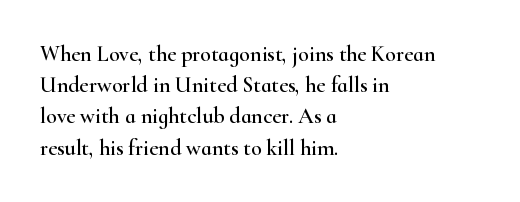
{"italic": "no", "underline": "no", "align": "left", "line_spacing": "normal", "line_spacing_ratio": 1.42, "letter_spacing": "normal", "letter_spacing_em": 0.0, "glyph_px": 22}
